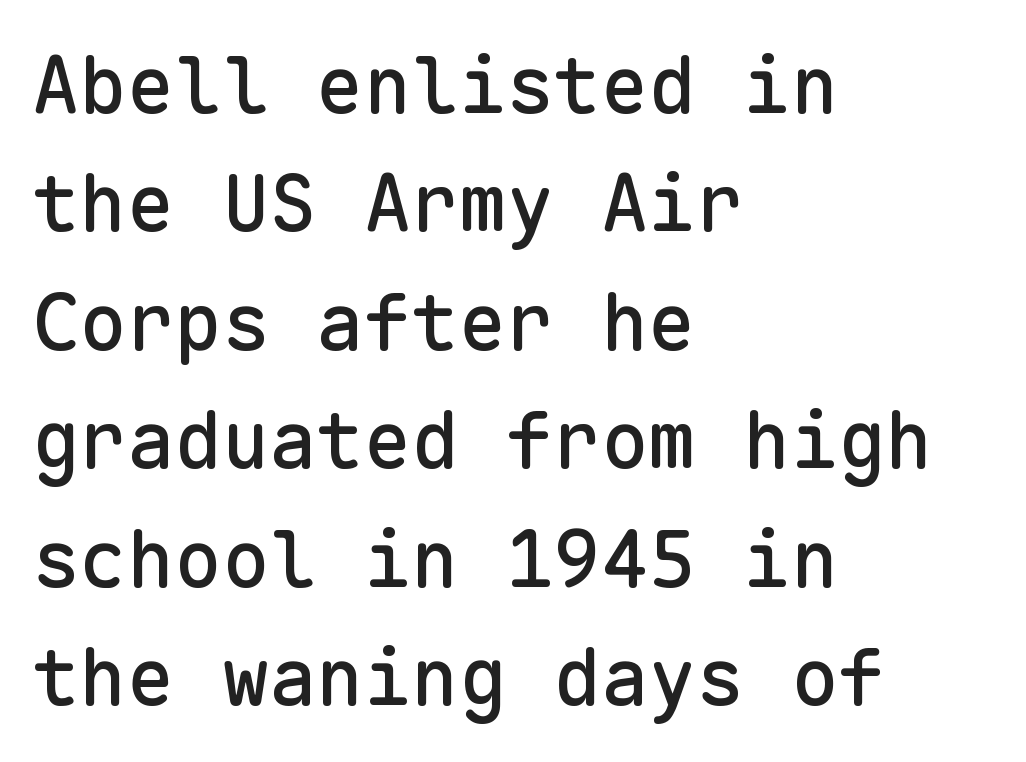
{"serif": "no", "italic": "no", "width": "normal", "stroke_contrast": "low", "x_height": "medium", "monospaced": "yes", "underline": "no", "align": "left", "line_spacing": "normal", "line_spacing_ratio": 1.5, "letter_spacing": "normal", "letter_spacing_em": 0.0, "glyph_px": 79}
